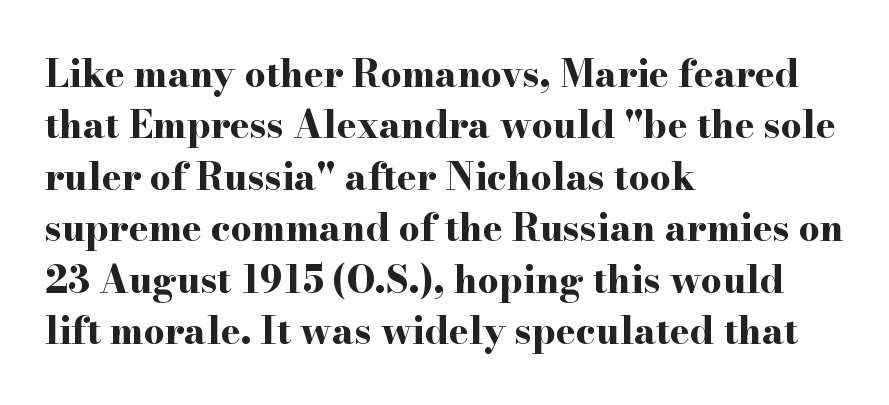
{"serif": "yes", "italic": "no", "bold": "yes", "weight": "bold", "width": "wide", "stroke_contrast": "high", "x_height": "small", "monospaced": "no", "underline": "no", "align": "left", "line_spacing": "normal", "line_spacing_ratio": 1.39, "letter_spacing": "normal", "letter_spacing_em": 0.0, "glyph_px": 37}
